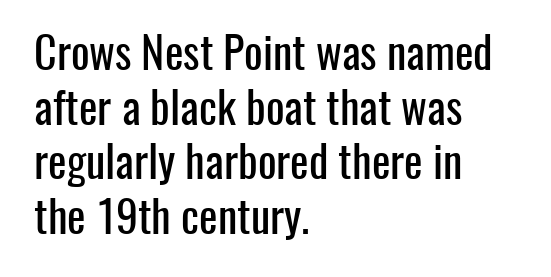
The image shows 44 px condensed sans-serif type, upright; set left-aligned, line spacing 1.24x, normal letter spacing, not underlined; low stroke contrast and a medium x-height.
